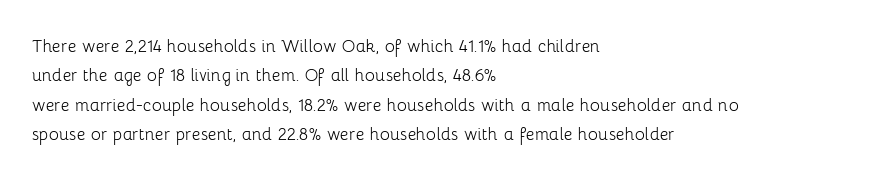
Q: Is the text bold? A: No.
Q: Is the text italic (slanted)? A: No, it is upright.
Q: Is the text underlined? A: No.
Q: How is the paragraph aligned? A: Left-aligned.
Q: Is the spacing between letters normal or unusually wide? A: Normal.
Q: Is the spacing between lines tight, normal or loose? A: Normal.
